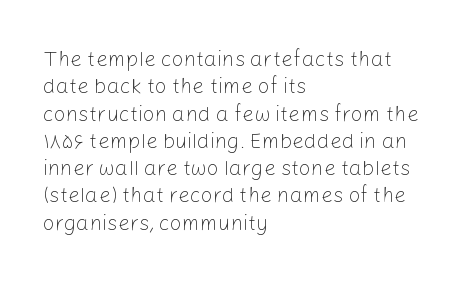
The image shows 21 px text type, upright; set left-aligned, normal line spacing (1.3x), normal letter spacing, not underlined.
